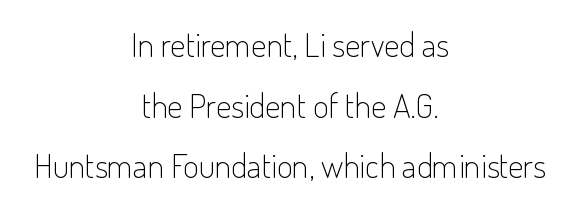
Horizontal alignment here is central, giving a formal, balanced look. Characters follow at the spacing the type designer built in. Anything drawn beneath the words? Only blank space. Examine the stroke ends and you'll find no serifs. When letters stand straight like this, we call the style roman or upright.
